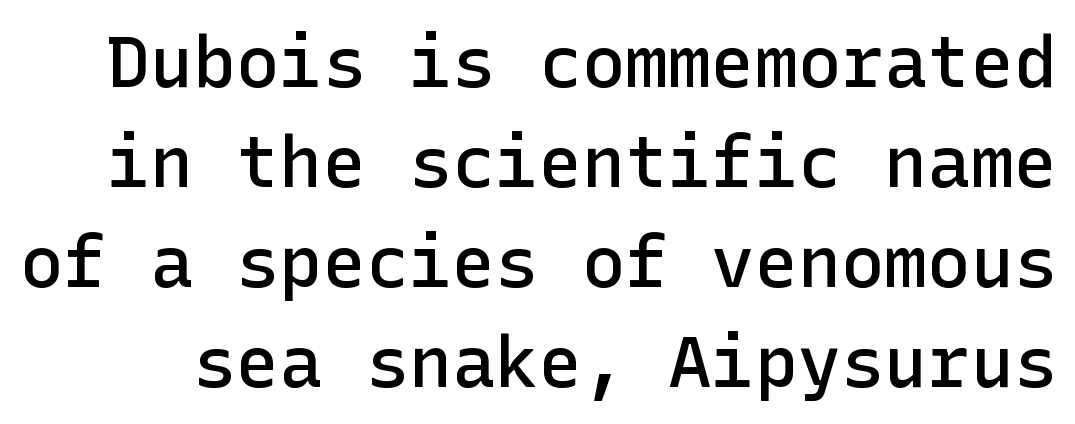
{"serif": "no", "italic": "no", "bold": "semi", "weight": "semibold", "width": "normal", "stroke_contrast": "low", "x_height": "medium", "underline": "no", "line_spacing": "normal", "line_spacing_ratio": 1.39, "letter_spacing": "normal", "letter_spacing_em": 0.0, "glyph_px": 72}
